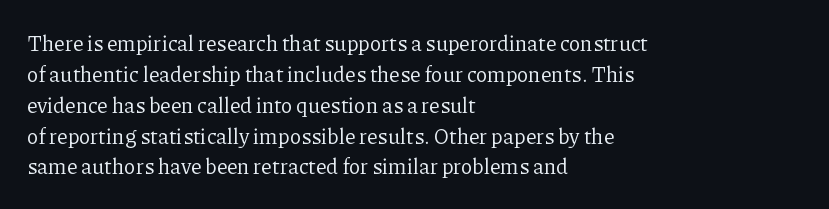
Q: Is the text bold? A: No.
Q: Is the text italic (slanted)? A: No, it is upright.
Q: Is the text underlined? A: No.
Q: How is the paragraph aligned? A: Left-aligned.
Q: Is the spacing between letters normal or unusually wide? A: Normal.
Q: Is the spacing between lines tight, normal or loose? A: Normal.
